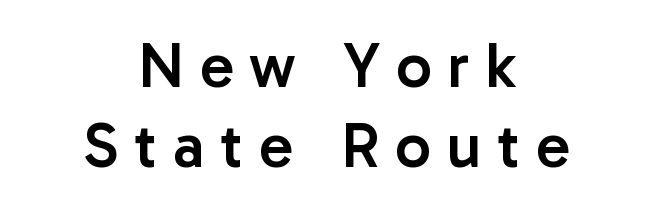
Ascenders rise straight up at ninety degrees. Where is the straight margin? There isn't one; the lines are centered. Is the letter spacing exaggerated? Yes — the characters are pushed far apart. The passage shown is typeset with a sans-serif family. In terms of weight, the rendering is demibold, just under bold. Anything drawn beneath the words? Only blank space.
